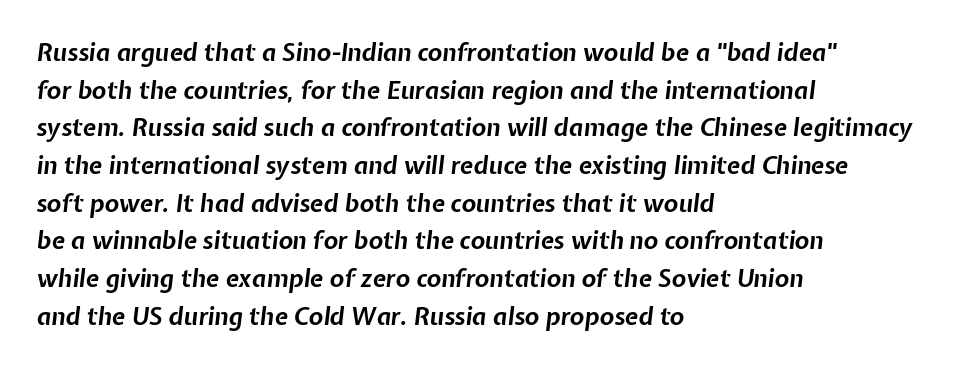
Q: Is the text bold? A: Yes.
Q: Is the text italic (slanted)? A: Yes, it leans right by about 7 degrees.
Q: Is the text underlined? A: No.
Q: How is the paragraph aligned? A: Left-aligned.
Q: Is the spacing between letters normal or unusually wide? A: Normal.
Q: Is the spacing between lines tight, normal or loose? A: Normal.
